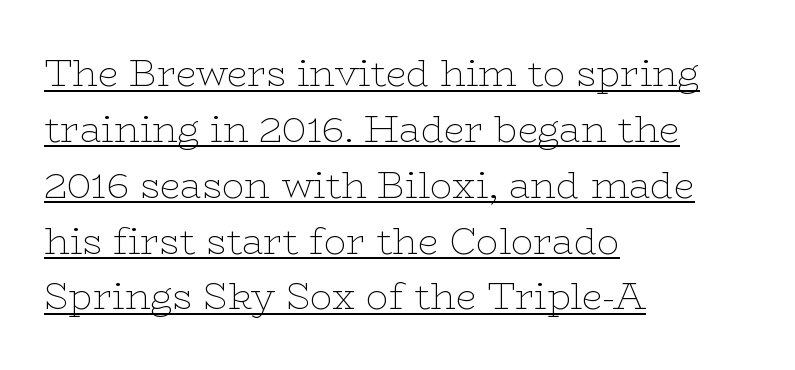
Q: Is the text bold? A: No.
Q: Is the text italic (slanted)? A: No, it is upright.
Q: Is the typeface a serif or a sans-serif typeface? A: Serif.
Q: Is the text underlined? A: Yes.
Q: How is the paragraph aligned? A: Left-aligned.
Q: Is the spacing between letters normal or unusually wide? A: Normal.
Q: Is the spacing between lines tight, normal or loose? A: Normal.
Q: Width (condensed, normal, or wide)? A: Wide.
Q: Stroke contrast? A: Low.
Q: x-height? A: Medium.
Q: Monospaced? A: No.
